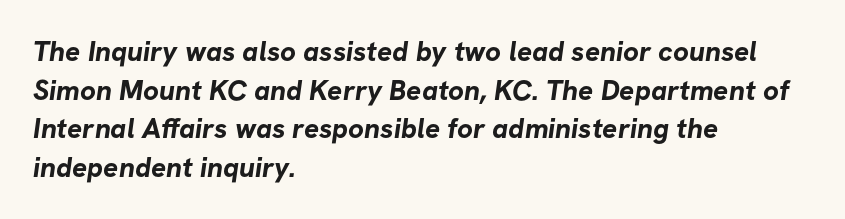
The image shows 28 px bold sans-serif type; set left-aligned, normal line spacing (1.38x), normal letter spacing, not underlined; low stroke contrast and a medium x-height.
